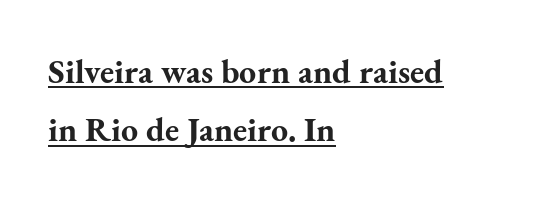
This sample has the flowing, uneven cadence of proportional lettering. In terms of letterspacing, this is plain default setting. The rendered words wear a rule along their underside. Ordinary non-slanted type is in use. The characters display serif detailing at their extremities. The face used here has the dense, thick strokes of a bold.
